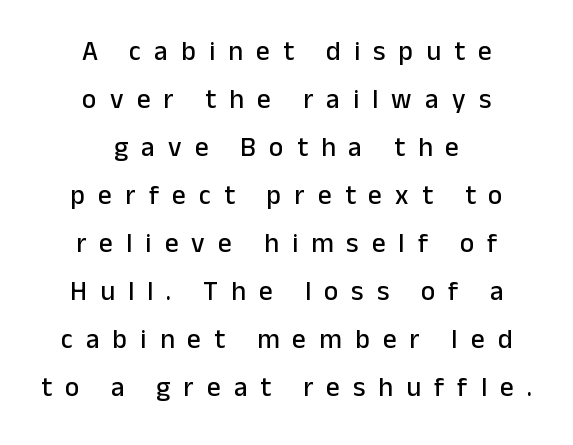
{"italic": "no", "underline": "no", "align": "center", "line_spacing_ratio": 1.78, "letter_spacing": "wide", "letter_spacing_em": 0.49, "glyph_px": 27}
